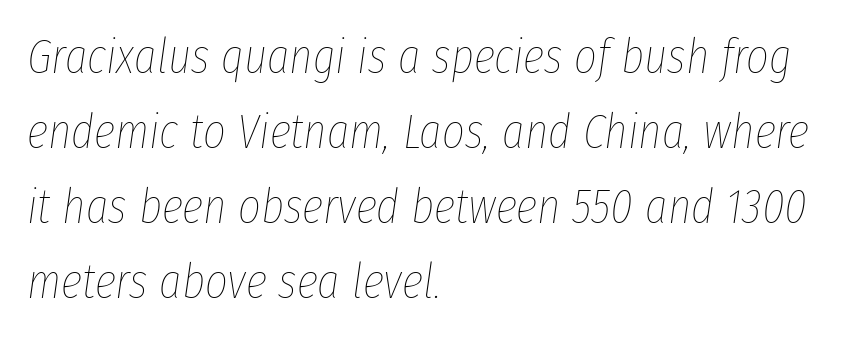
Successive baselines arrive at the customary interval. Compared with ordinary roman type, these characters are visibly tilted. The compositor pushed each line to the left boundary. Underlining? Definitely not there. No extra tracking has been applied to these lines. Stems and bowls with no extra thickness — not bold.
